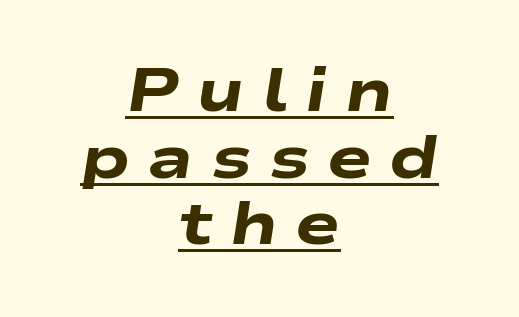
{"italic": "yes", "lean": "right", "slant_degrees": 9, "bold": "yes", "weight": "heavy", "width": "wide", "stroke_contrast": "low", "x_height": "medium", "monospaced": "no", "underline": "yes", "align": "center", "line_spacing": "tight", "line_spacing_ratio": 1.11, "letter_spacing": "wide", "letter_spacing_em": 0.29, "glyph_px": 60}
